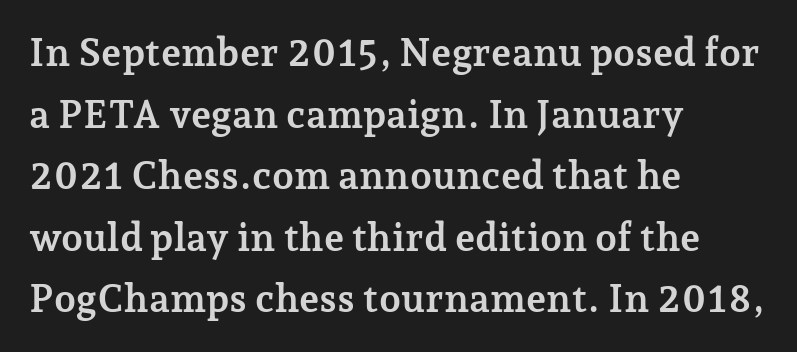
{"serif": "yes", "italic": "no", "bold": "yes", "weight": "semibold", "width": "normal", "stroke_contrast": "low", "x_height": "medium", "monospaced": "no", "underline": "no", "align": "left", "line_spacing": "normal", "line_spacing_ratio": 1.58, "letter_spacing": "normal", "letter_spacing_em": 0.0, "glyph_px": 39}
